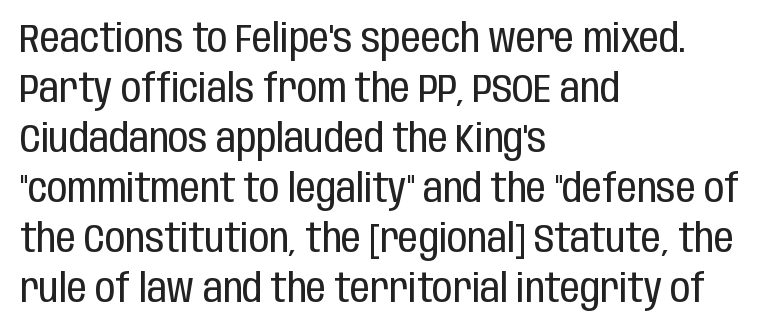
{"serif": "no", "italic": "no", "bold": "no", "weight": "regular", "width": "condensed", "stroke_contrast": "low", "x_height": "large", "monospaced": "no", "underline": "no", "align": "left", "line_spacing": "normal", "line_spacing_ratio": 1.25, "letter_spacing": "normal", "letter_spacing_em": 0.0, "glyph_px": 40}
